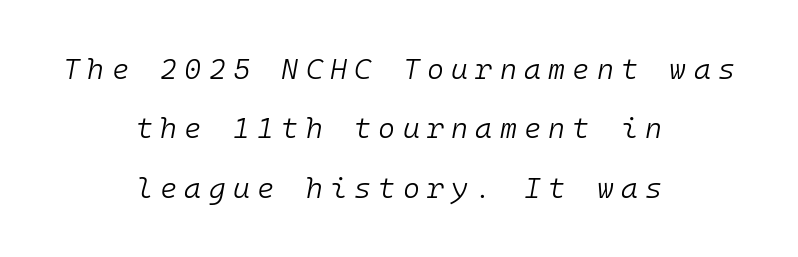
{"italic": "yes", "lean": "right", "slant_degrees": 10, "bold": "no", "weight": "light", "width": "normal", "stroke_contrast": "low", "x_height": "medium", "monospaced": "yes", "underline": "no", "align": "center", "line_spacing": "loose", "line_spacing_ratio": 2.05, "letter_spacing": "wide", "letter_spacing_em": 0.25, "glyph_px": 29}
